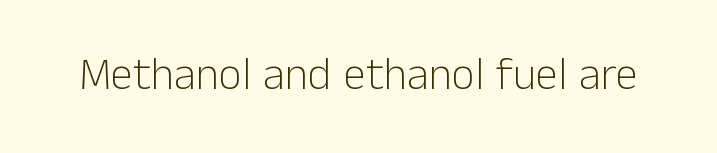
Q: Is the text bold? A: No.
Q: Is the text italic (slanted)? A: No, it is upright.
Q: Is the typeface a serif or a sans-serif typeface? A: Sans-serif.
Q: Is the text underlined? A: No.
Q: Is the spacing between letters normal or unusually wide? A: Normal.
Q: Width (condensed, normal, or wide)? A: Normal.
Q: Stroke contrast? A: Low.
Q: x-height? A: Medium.
Q: Monospaced? A: No.
